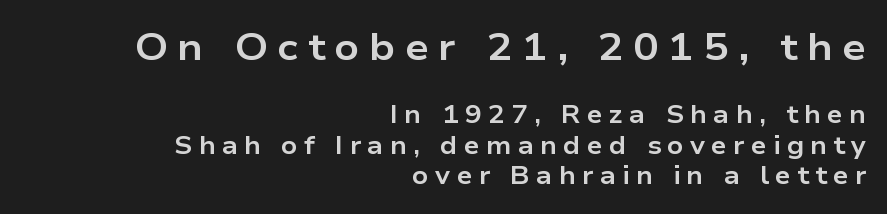
The image shows 38 px bold, wide sans-serif type, upright; set right-aligned, line spacing 1.21x, unusually wide letter spacing (+0.25 em), not underlined; the first (top) block is 1.52x larger; low stroke contrast and a medium x-height.
